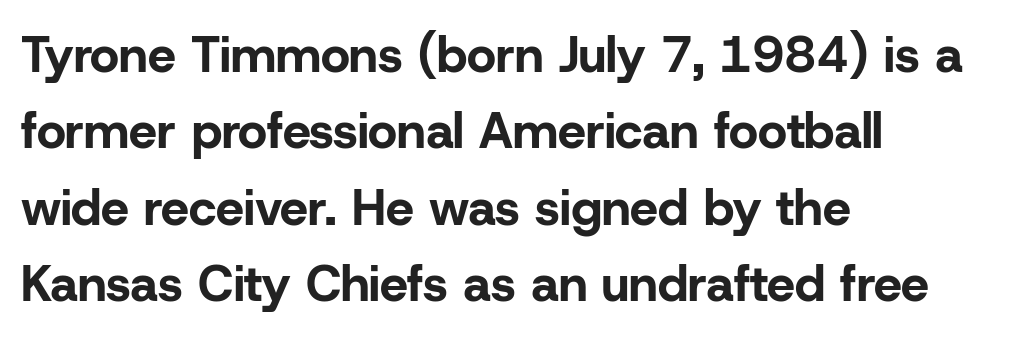
Q: Is the text bold? A: Yes.
Q: Is the text italic (slanted)? A: No, it is upright.
Q: Is the typeface a serif or a sans-serif typeface? A: Sans-serif.
Q: Is the text underlined? A: No.
Q: How is the paragraph aligned? A: Left-aligned.
Q: Is the spacing between letters normal or unusually wide? A: Normal.
Q: Is the spacing between lines tight, normal or loose? A: Normal.
Q: Width (condensed, normal, or wide)? A: Normal.
Q: Stroke contrast? A: Low.
Q: x-height? A: Medium.
Q: Monospaced? A: No.
